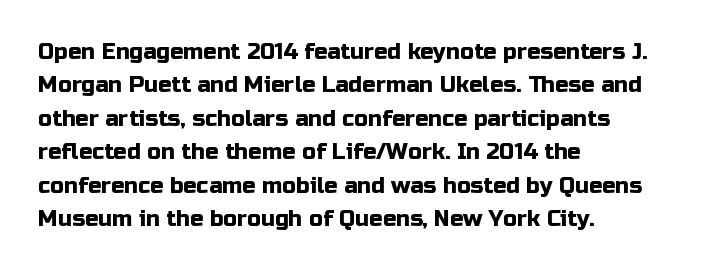
Regarding leading, the lines here are spaced in the standard way. The typography opts for an upright posture over an oblique one. Caption: multi-line text, flush left, ragged right. Nothing unusual about the tracking: characters are spaced as the font intends.
